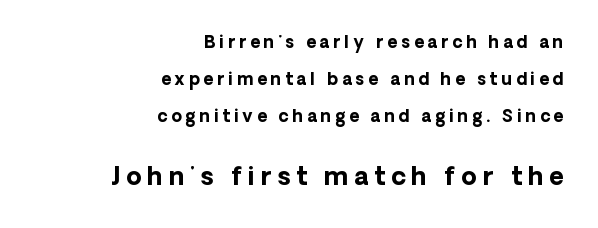
Q: Is the text bold? A: Yes.
Q: Is the text italic (slanted)? A: No, it is upright.
Q: Is the text underlined? A: No.
Q: How is the paragraph aligned? A: Right-aligned.
Q: Is the spacing between letters normal or unusually wide? A: Unusually wide.
Q: Is the spacing between lines tight, normal or loose? A: Loose.
Q: Which block of text is set in a larger size, the first (top) or the second (bottom)? A: The second (bottom) one.
